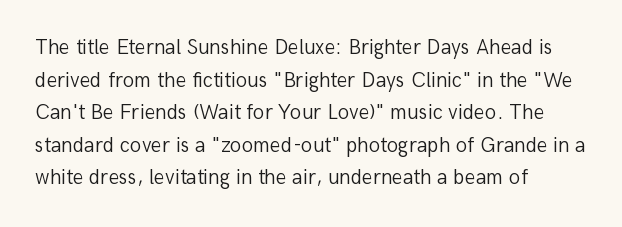
The axis of the letterforms is exactly vertical. Here the glyphs are tracked normally, forming tight word shapes. Descenders hang freely into open space. Line beginnings align vertically; line endings do not. The rows are spaced the way most documents space them.
